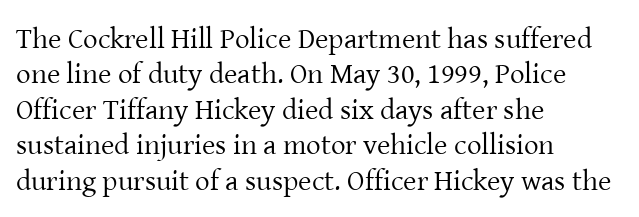
The image shows 29 px regular-weight serif type, upright; set left-aligned, line spacing 1.22x, normal letter spacing, not underlined; low stroke contrast and a medium x-height.
